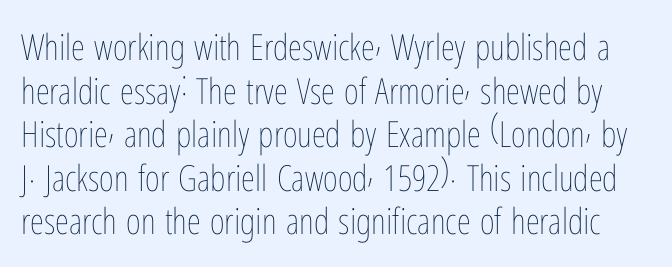
{"italic": "no", "bold": "no", "weight": "thin", "width": "condensed", "stroke_contrast": "low", "x_height": "medium", "monospaced": "no", "underline": "no", "line_spacing_ratio": 1.21, "letter_spacing": "normal", "letter_spacing_em": 0.0, "glyph_px": 36}
